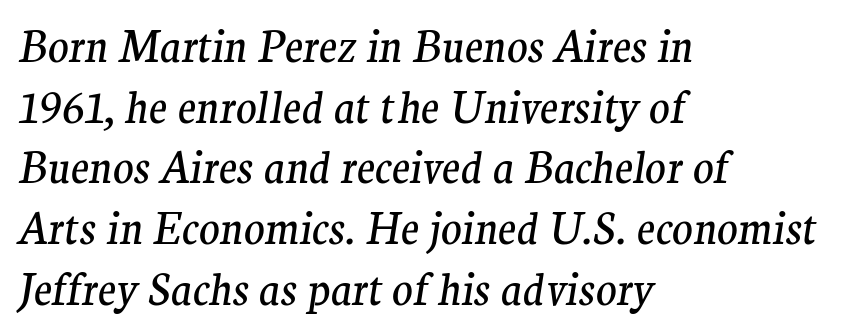
Q: Is the text bold? A: No.
Q: Is the text italic (slanted)? A: Yes, it leans right by about 9 degrees.
Q: Is the typeface a serif or a sans-serif typeface? A: Serif.
Q: Is the text underlined? A: No.
Q: How is the paragraph aligned? A: Left-aligned.
Q: Is the spacing between letters normal or unusually wide? A: Normal.
Q: Is the spacing between lines tight, normal or loose? A: Normal.
Q: Width (condensed, normal, or wide)? A: Normal.
Q: Stroke contrast? A: Medium.
Q: x-height? A: Medium.
Q: Monospaced? A: No.
